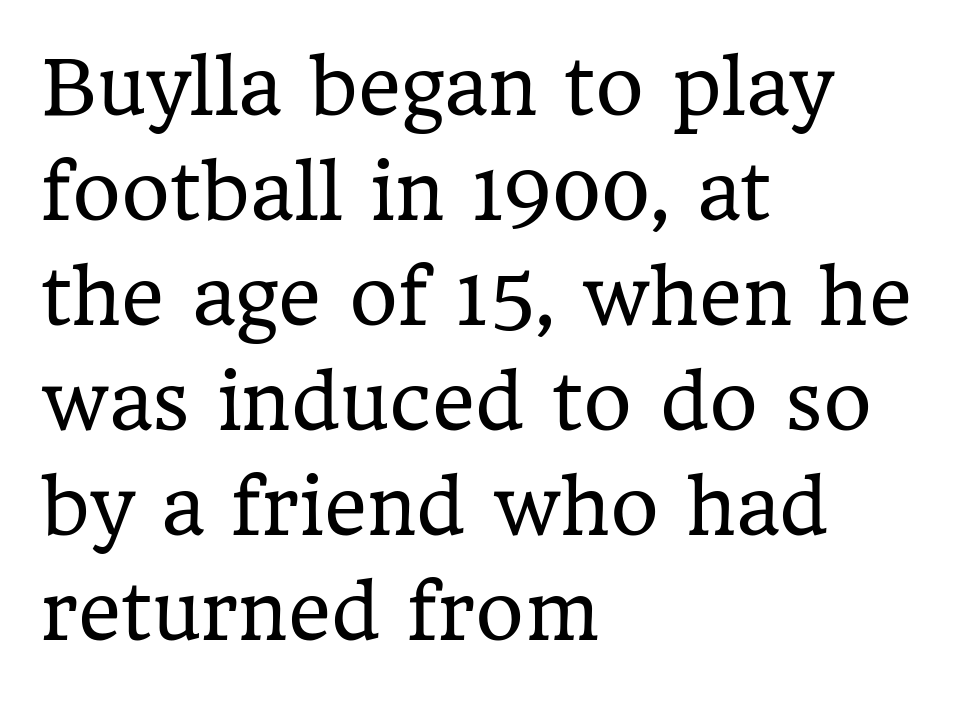
{"serif": "yes", "italic": "no", "bold": "no", "weight": "regular", "width": "normal", "stroke_contrast": "low", "x_height": "medium", "monospaced": "no", "underline": "no", "align": "left", "line_spacing": "normal", "line_spacing_ratio": 1.42, "letter_spacing": "normal", "letter_spacing_em": 0.0, "glyph_px": 74}
